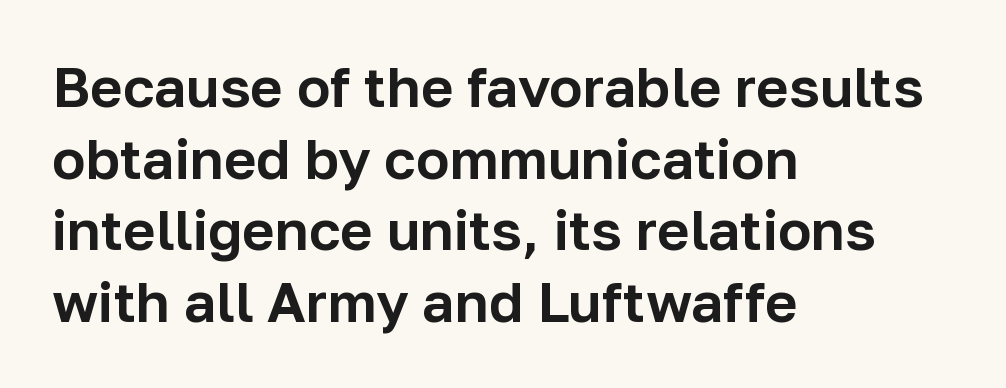
Is this a fixed-width face? No — the glyphs have proportional, varying widths. The horizontal fit of the characters is conventional and even. The lettering holds an erect, upright posture throughout. One-word summary of the alignment: left.
